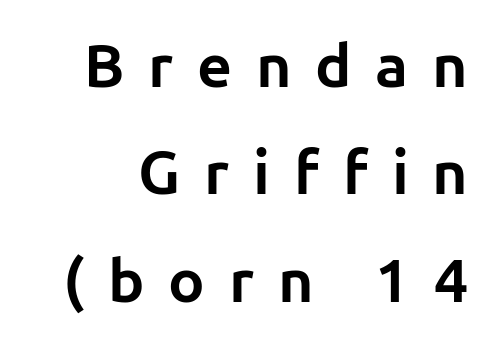
Short note: letters widely spaced. As a designer I'd log this as weight 700, bold. Designer's note — italics off, roman on. The rendering uses natural spacing where letterforms have individual widths.
